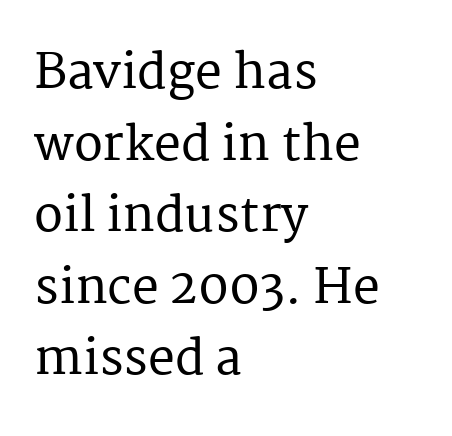
{"serif": "yes", "italic": "no", "width": "normal", "stroke_contrast": "medium", "x_height": "medium", "monospaced": "no", "underline": "no", "align": "left", "line_spacing": "normal", "line_spacing_ratio": 1.49, "letter_spacing": "normal", "letter_spacing_em": 0.0, "glyph_px": 48}
